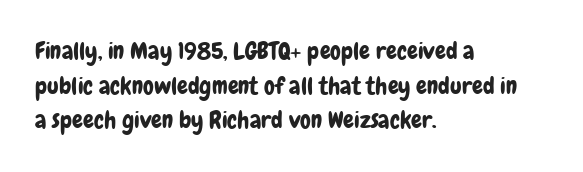
{"italic": "no", "underline": "no", "align": "left", "line_spacing": "normal", "line_spacing_ratio": 1.44, "letter_spacing": "normal", "letter_spacing_em": 0.0, "glyph_px": 24}
